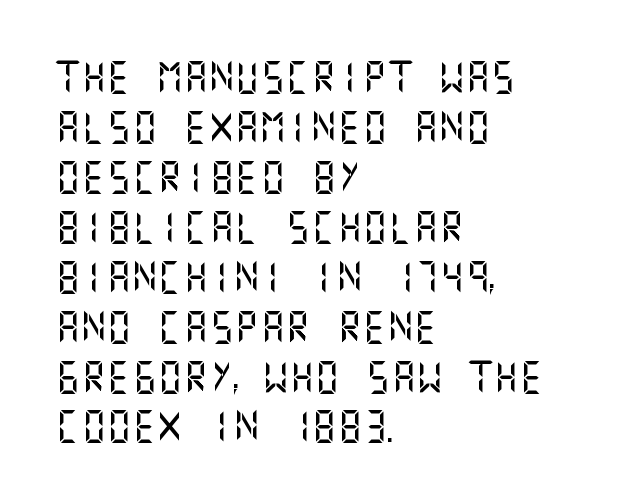
The image shows 32 px sans-serif type, upright; set left-aligned, normal line spacing (1.56x), normal letter spacing, not underlined; medium stroke contrast and a large x-height.
